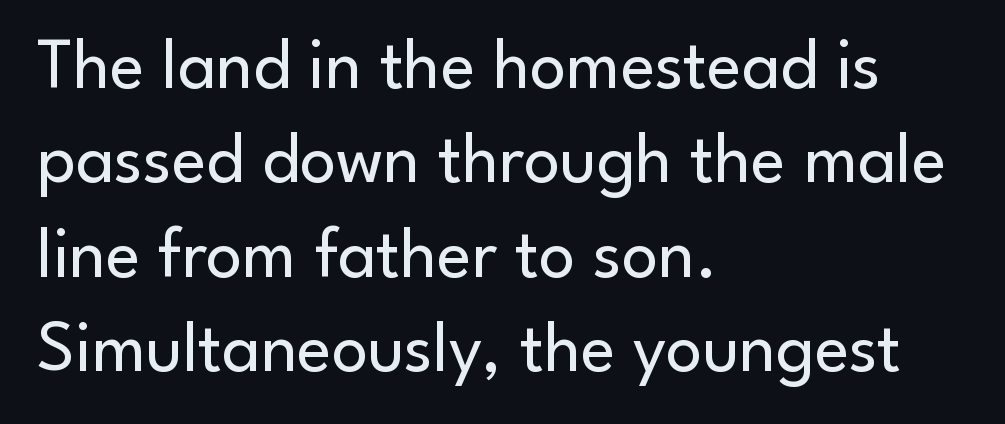
Is there much room between lines? A standard amount, neither cramped nor airy. Think of a printed novel: that variable character pitch is what you see here. Unbolded letterforms with no extra heft. Short and long lines alike share a common starting point at left. Serifs: no, the terminals of the letterforms are clean. The glyphs are unaccompanied by any horizontal stroke below them.
